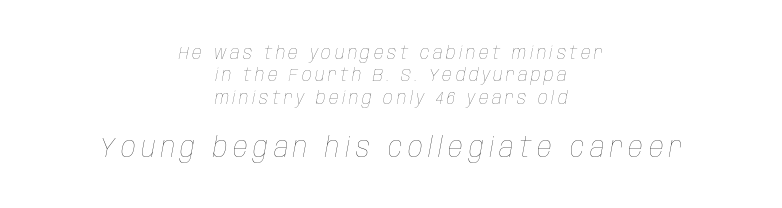
Q: Is the text bold? A: No.
Q: Is the text italic (slanted)? A: Yes, it leans right by about 10 degrees.
Q: Is the text underlined? A: No.
Q: How is the paragraph aligned? A: Centered.
Q: Which block of text is set in a larger size, the first (top) or the second (bottom)? A: The second (bottom) one.
Q: Width (condensed, normal, or wide)? A: Condensed.
Q: Stroke contrast? A: Low.
Q: x-height? A: Large.
Q: Monospaced? A: No.
